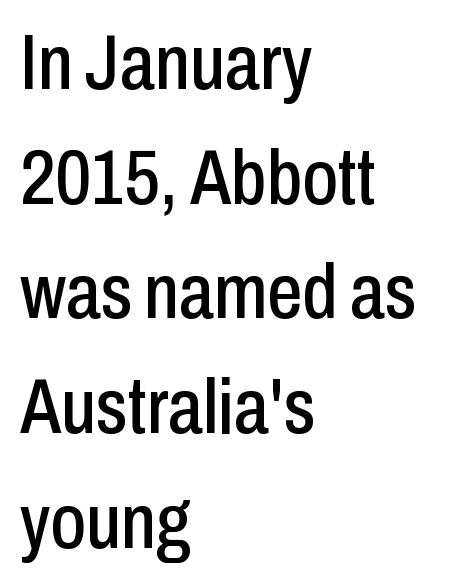
The image shows 78 px condensed sans-serif type, upright; set left-aligned, normal line spacing (1.47x), normal letter spacing, not underlined; low stroke contrast and a medium x-height.
